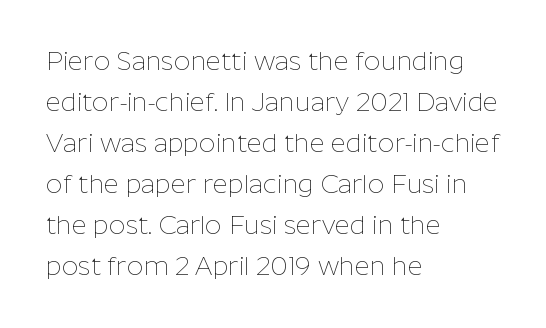
The image shows 26 px text type, upright; set left-aligned, normal line spacing (1.58x), normal letter spacing, not underlined.
